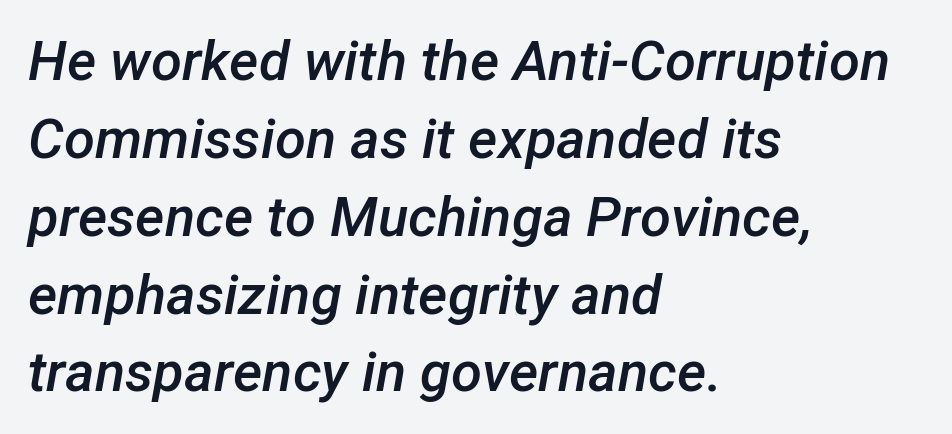
Q: Is the text bold? A: Semi-bold.
Q: Is the text italic (slanted)? A: Yes, it leans right by about 12 degrees.
Q: Is the text underlined? A: No.
Q: How is the paragraph aligned? A: Left-aligned.
Q: Is the spacing between letters normal or unusually wide? A: Normal.
Q: Is the spacing between lines tight, normal or loose? A: Normal.
Q: Width (condensed, normal, or wide)? A: Normal.
Q: Stroke contrast? A: Low.
Q: x-height? A: Medium.
Q: Monospaced? A: No.
